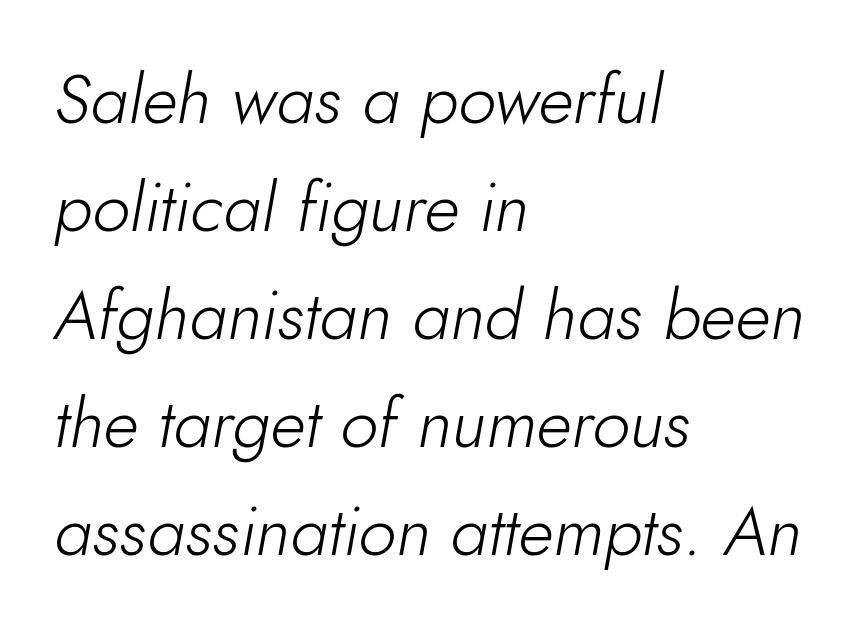
Emphasis-style slanted type is in use. The leading is moderate, giving the passage an even texture. The characters are drawn with everyday or finer stroke widths. A typesetter would call this proportional, since set widths differ per character.
